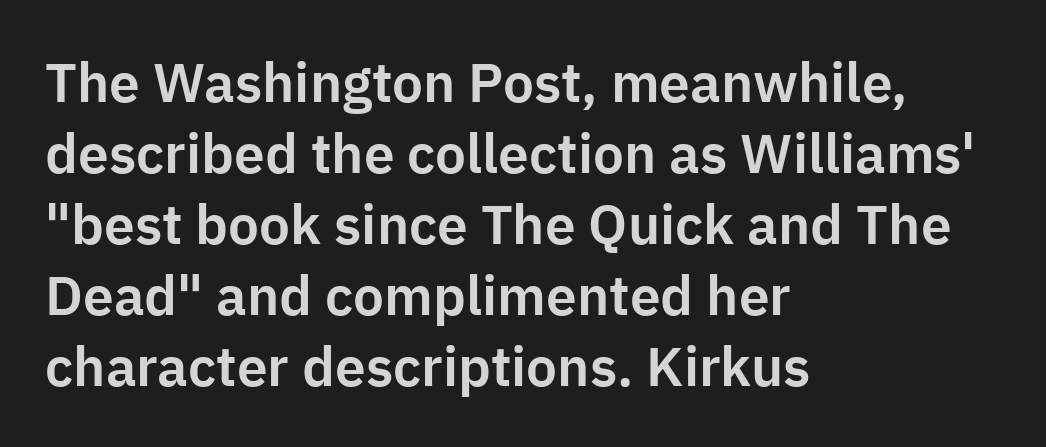
{"serif": "no", "italic": "no", "width": "normal", "stroke_contrast": "low", "x_height": "medium", "monospaced": "no", "underline": "no", "align": "left", "line_spacing": "normal", "line_spacing_ratio": 1.29, "letter_spacing": "normal", "letter_spacing_em": 0.0, "glyph_px": 55}
